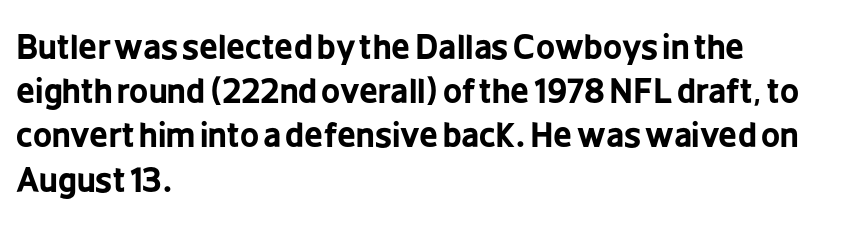
{"serif": "no", "italic": "no", "bold": "yes", "weight": "bold", "width": "condensed", "stroke_contrast": "low", "x_height": "medium", "monospaced": "no", "underline": "no", "align": "left", "line_spacing": "normal", "line_spacing_ratio": 1.34, "letter_spacing": "normal", "letter_spacing_em": 0.0, "glyph_px": 33}
